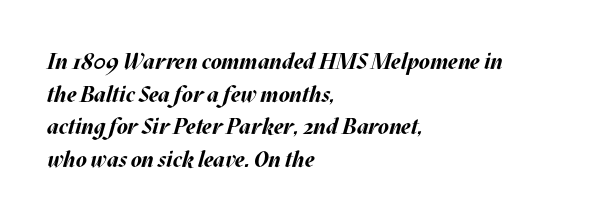
{"italic": "yes", "lean": "right", "slant_degrees": 17, "bold": "yes", "underline": "no", "align": "left", "line_spacing": "normal", "line_spacing_ratio": 1.48, "letter_spacing": "normal", "letter_spacing_em": 0.0, "glyph_px": 22}
